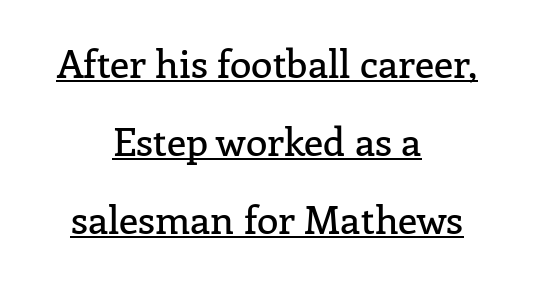
Q: Is the text italic (slanted)? A: No, it is upright.
Q: Is the typeface a serif or a sans-serif typeface? A: Serif.
Q: Is the text underlined? A: Yes.
Q: How is the paragraph aligned? A: Centered.
Q: Is the spacing between letters normal or unusually wide? A: Normal.
Q: Is the spacing between lines tight, normal or loose? A: Loose.
Q: Width (condensed, normal, or wide)? A: Normal.
Q: Stroke contrast? A: Low.
Q: x-height? A: Medium.
Q: Monospaced? A: No.
